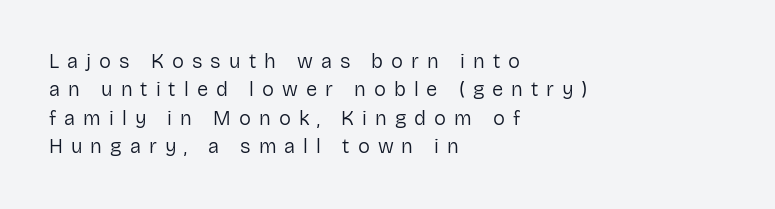
Q: Is the text bold? A: No.
Q: Is the text italic (slanted)? A: No, it is upright.
Q: Is the text underlined? A: No.
Q: How is the paragraph aligned? A: Left-aligned.
Q: Is the spacing between letters normal or unusually wide? A: Unusually wide.
Q: Is the spacing between lines tight, normal or loose? A: Normal.
